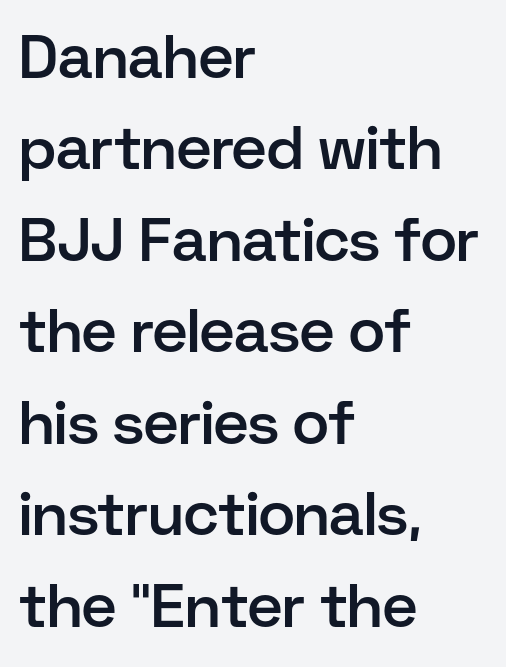
The image shows 61 px semibold sans-serif type, upright; set left-aligned, normal line spacing (1.5x), normal letter spacing, not underlined; low stroke contrast and a medium x-height.
